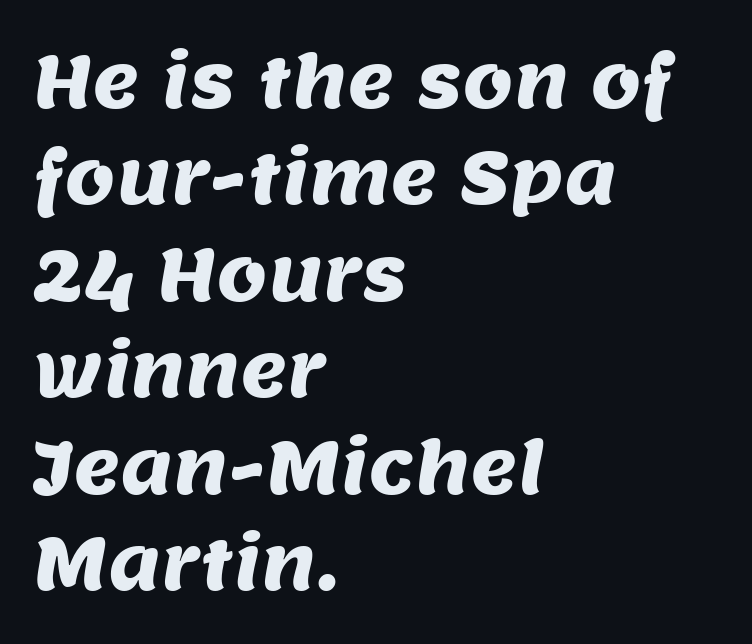
The passage is arranged the way most books set body copy — flush left. Evenly set lines give the paragraph a standard silhouette. Spacing between characters is what you'd get straight out of the box. Classification — sans serif. Looks like regular typesetting: each glyph gets only the width it needs.
